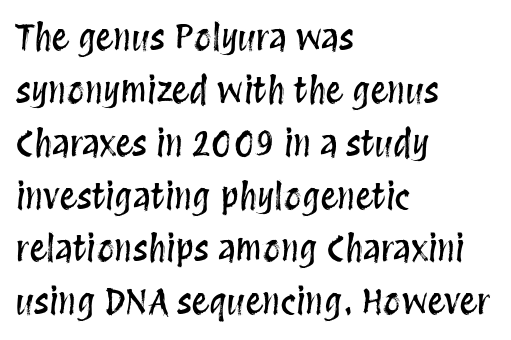
Q: Is the text italic (slanted)? A: No, it is upright.
Q: Is the text underlined? A: No.
Q: How is the paragraph aligned? A: Left-aligned.
Q: Is the spacing between letters normal or unusually wide? A: Normal.
Q: Is the spacing between lines tight, normal or loose? A: Normal.
Q: Width (condensed, normal, or wide)? A: Condensed.
Q: Stroke contrast? A: Medium.
Q: x-height? A: Large.
Q: Monospaced? A: No.
